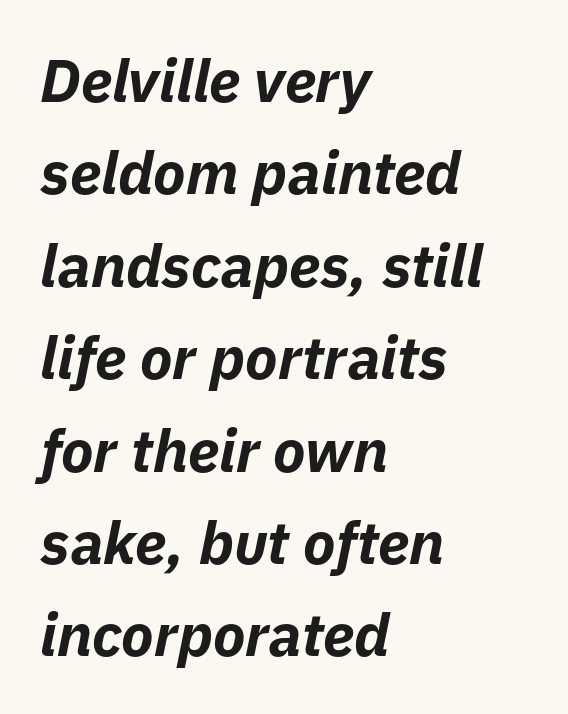
Q: Is the text bold? A: Yes.
Q: Is the text italic (slanted)? A: Yes, it leans right by about 11 degrees.
Q: Is the text underlined? A: No.
Q: How is the paragraph aligned? A: Left-aligned.
Q: Is the spacing between letters normal or unusually wide? A: Normal.
Q: Is the spacing between lines tight, normal or loose? A: Normal.
Q: Width (condensed, normal, or wide)? A: Normal.
Q: Stroke contrast? A: Low.
Q: x-height? A: Medium.
Q: Monospaced? A: No.
